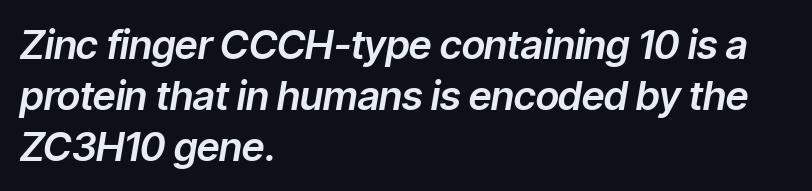
{"italic": "yes", "lean": "right", "slant_degrees": 9, "width": "normal", "stroke_contrast": "low", "x_height": "medium", "monospaced": "no", "underline": "no", "align": "left", "line_spacing": "normal", "line_spacing_ratio": 1.27, "letter_spacing": "normal", "letter_spacing_em": 0.0, "glyph_px": 40}
